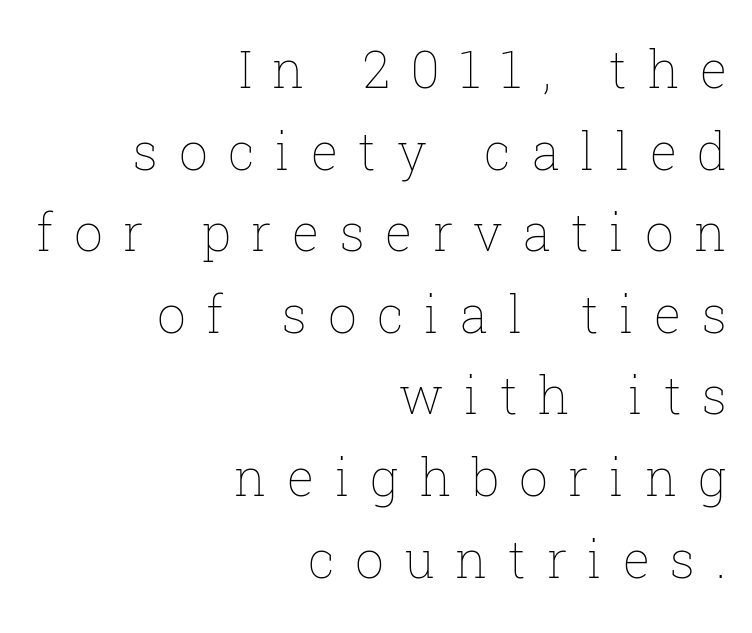
No word sits above an underline. These glyphs show unthickened strokes, regular width or finer. A roman cut, with each character standing at attention. The rendering anchors every line to the right-hand side. This sample uses expanded letter spacing, leaving extra air between glyphs. Leading: standard.
